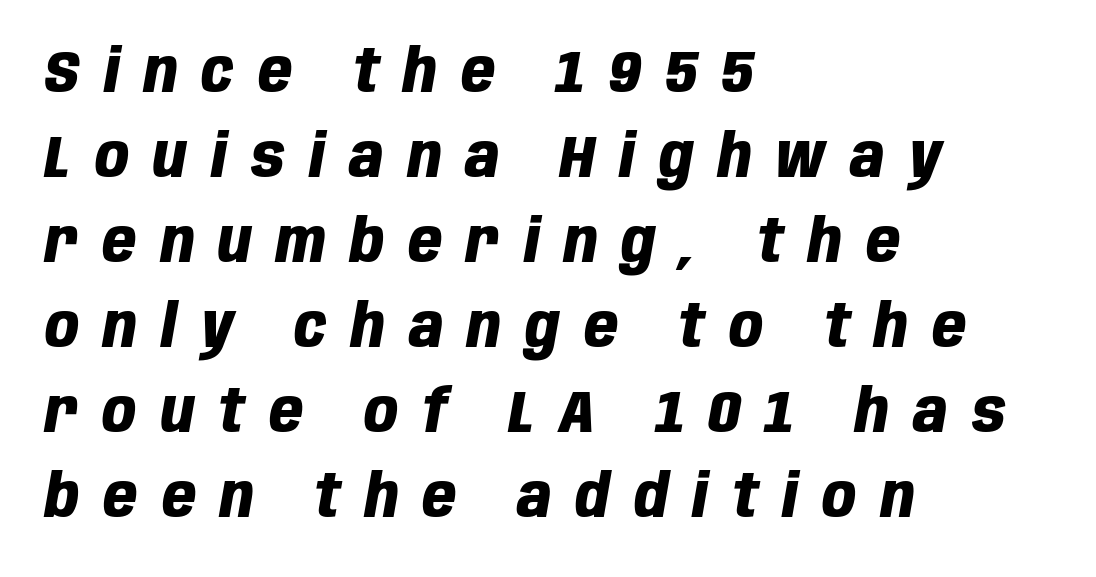
The image shows 59 px heavy, condensed type, italic (leaning right); set left-aligned, normal line spacing (1.44x), unusually wide letter spacing (+0.41 em), not underlined; low stroke contrast and a large x-height.
